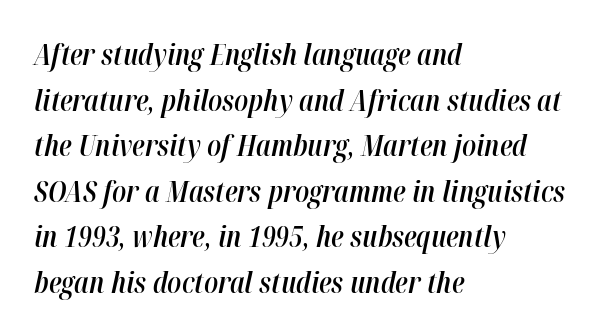
Descender tails drop into unmarked territory. The axis of the letterforms is tilted away from vertical. Proportional: the letters do not fall into vertical columns. Normally led — the rows are evenly, conventionally spaced. Stems and bowls a touch heavier than normal — semibold. These lines stack with their left ends in a neat column.
